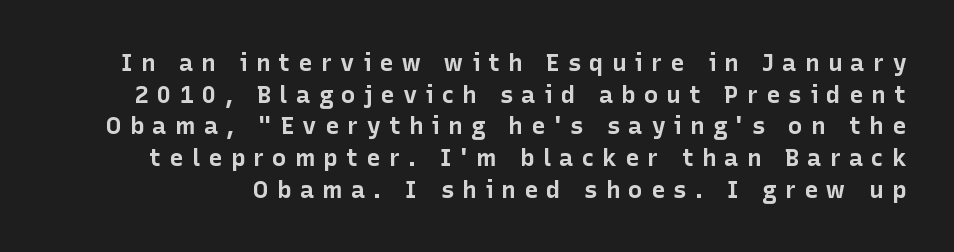
Q: Is the text bold? A: Yes.
Q: Is the text italic (slanted)? A: No, it is upright.
Q: Is the text underlined? A: No.
Q: Is the spacing between letters normal or unusually wide? A: Unusually wide.
Q: Is the spacing between lines tight, normal or loose? A: Normal.
